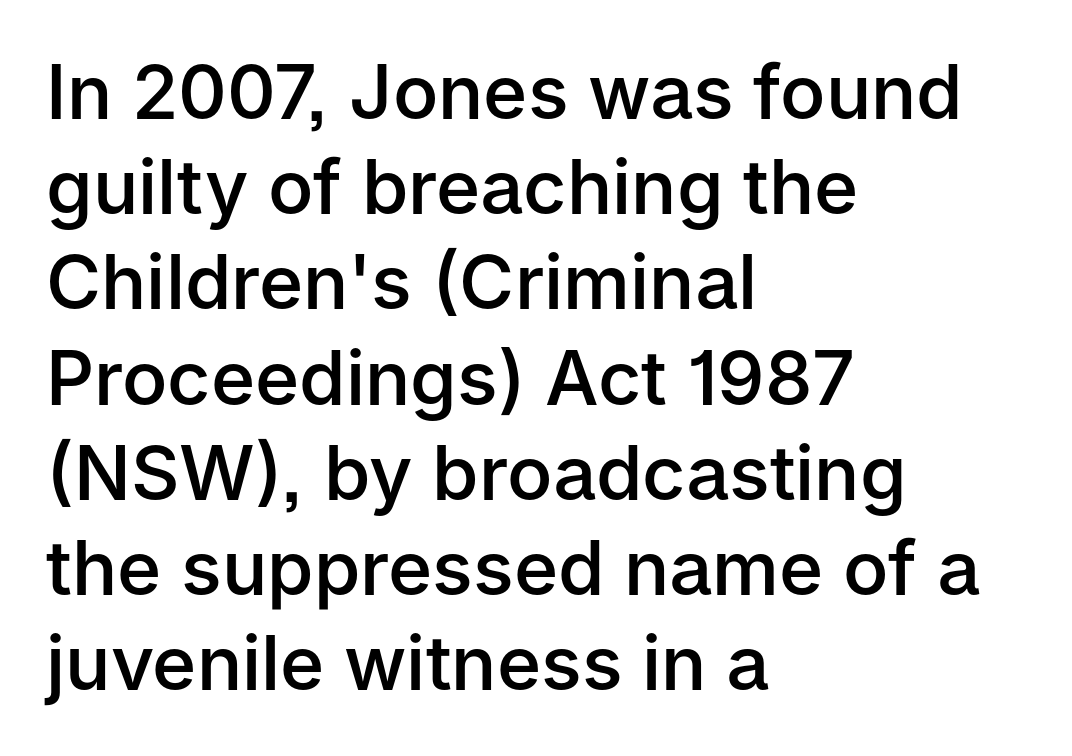
{"serif": "no", "italic": "no", "bold": "semi", "weight": "semibold", "width": "normal", "stroke_contrast": "low", "x_height": "medium", "monospaced": "no", "underline": "no", "align": "left", "line_spacing": "normal", "line_spacing_ratio": 1.27, "letter_spacing": "normal", "letter_spacing_em": 0.0, "glyph_px": 75}
